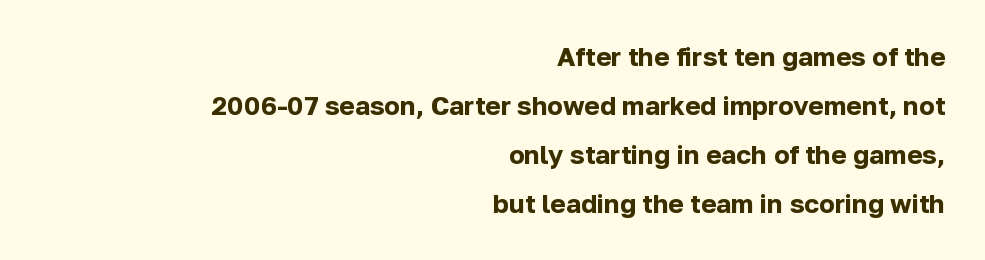
Check the space under the baseline: it is left empty. Nope, not italic — everything's standing straight. Typographic density is high because the face is bold. All the whitespace from short lines collects on the left.
